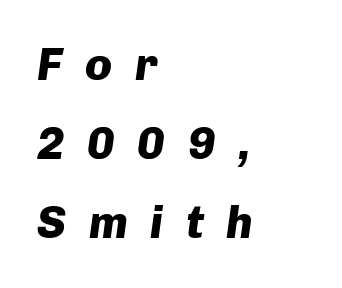
{"italic": "yes", "lean": "right", "slant_degrees": 8, "bold": "yes", "weight": "heavy", "width": "normal", "stroke_contrast": "low", "x_height": "medium", "monospaced": "no", "underline": "no", "align": "left", "line_spacing_ratio": 1.76, "letter_spacing": "wide", "letter_spacing_em": 0.5, "glyph_px": 45}
